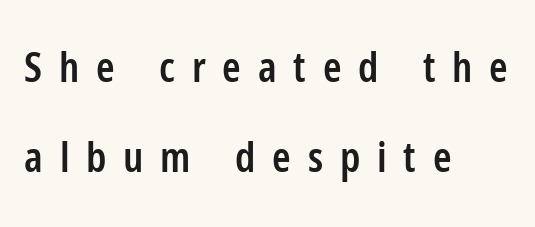
The image shows 42 px semibold, condensed sans-serif type, upright; set left-aligned, loose line spacing (2.14x), unusually wide letter spacing (+0.4 em), not underlined; low stroke contrast and a medium x-height.
